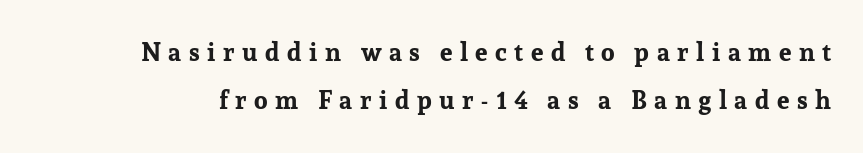
{"italic": "no", "bold": "yes", "underline": "no", "line_spacing": "loose", "line_spacing_ratio": 1.93, "letter_spacing": "wide", "letter_spacing_em": 0.3, "glyph_px": 25}
